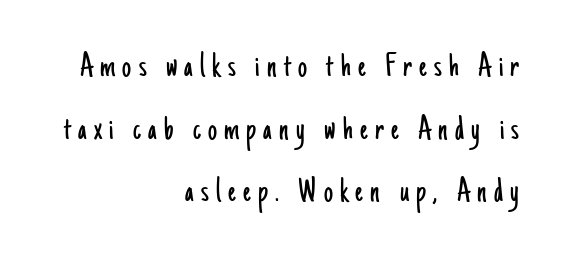
The image shows 36 px light, condensed sans-serif type, upright; set right-aligned, line spacing 1.74x, unusually wide letter spacing (+0.2 em), not underlined; low stroke contrast and a small x-height.
